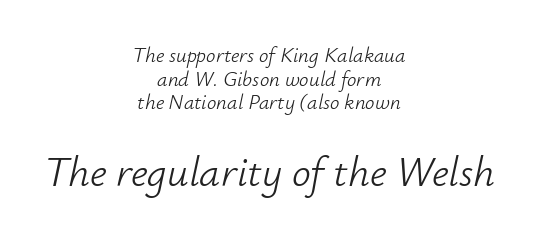
The rendering positions every line midway between the sides. The designer dialed line spacing down below the default. Is the type heavy? It reads as light-to-regular instead. Is the lower block the larger one? Yes — the lower block carries the bigger type. The line texture is even and compact thanks to regular tracking.
